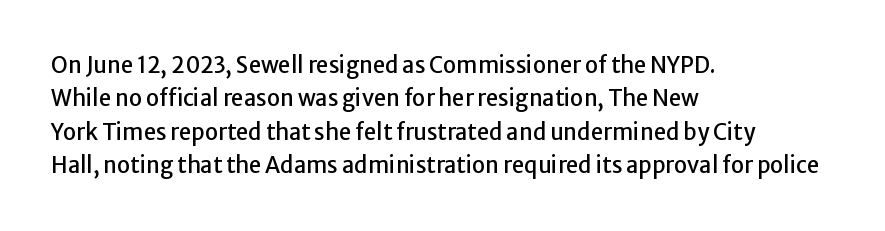
Regarding leading, the lines here are spaced in the standard way. The typography opts for an upright posture over an oblique one. Caption: multi-line text, flush left, ragged right. Nothing unusual about the tracking: characters are spaced as the font intends.
